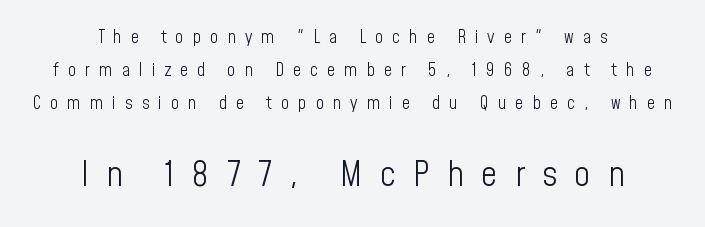
What kind of face is this? One without serifs — a sans. Spacing between characters has been opened up far beyond the box default. Compared with a flush-left layout, this one balances lines on the center instead. A student would notice the bottom passage is typeset larger than what precedes it.
